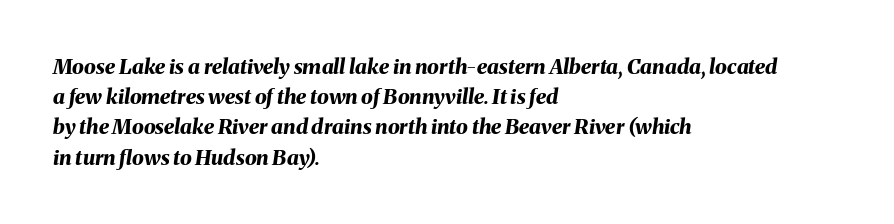
The image shows 21 px bold type, italic (leaning right); set left-aligned, normal line spacing (1.44x), normal letter spacing, not underlined.
